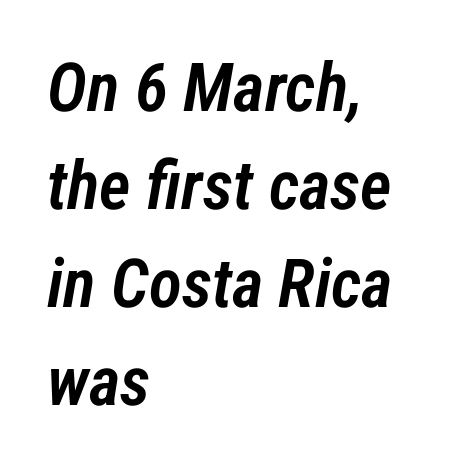
The image shows 68 px semibold, condensed type, italic (leaning right); set left-aligned, normal line spacing (1.44x), normal letter spacing, not underlined; low stroke contrast and a medium x-height.
